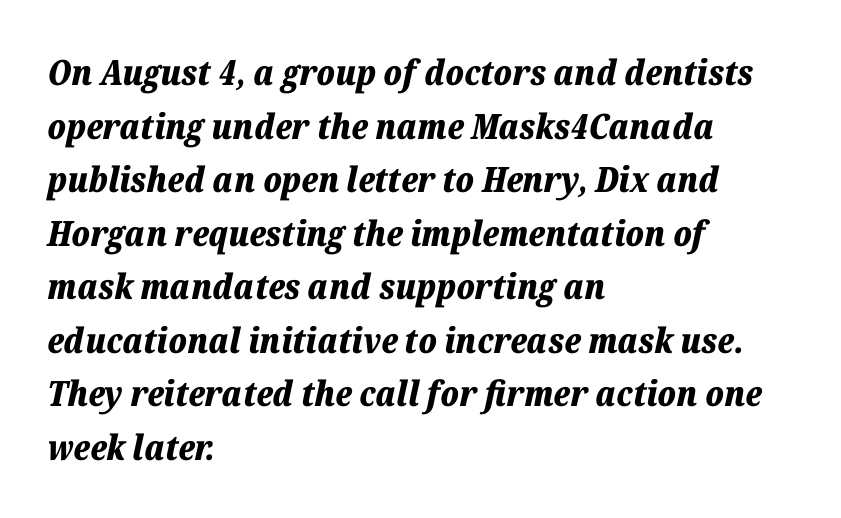
Q: Is the text bold? A: Yes.
Q: Is the text italic (slanted)? A: Yes, it leans right by about 12 degrees.
Q: Is the text underlined? A: No.
Q: How is the paragraph aligned? A: Left-aligned.
Q: Is the spacing between letters normal or unusually wide? A: Normal.
Q: Is the spacing between lines tight, normal or loose? A: Normal.
Q: Width (condensed, normal, or wide)? A: Normal.
Q: Stroke contrast? A: Low.
Q: x-height? A: Medium.
Q: Monospaced? A: No.
